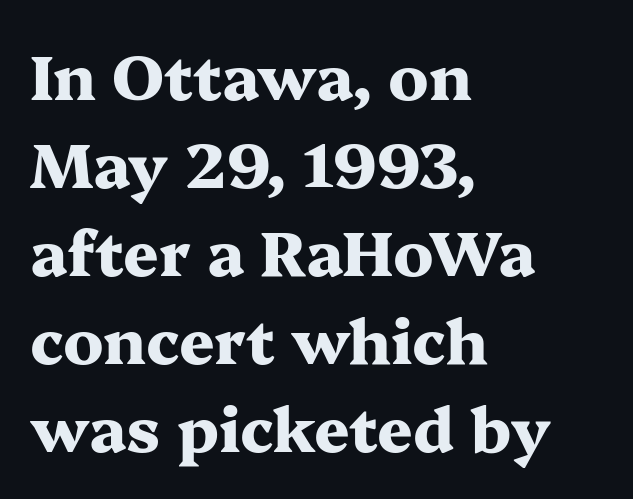
Q: Is the text bold? A: Yes.
Q: Is the text italic (slanted)? A: No, it is upright.
Q: Is the typeface a serif or a sans-serif typeface? A: Serif.
Q: Is the text underlined? A: No.
Q: How is the paragraph aligned? A: Left-aligned.
Q: Is the spacing between letters normal or unusually wide? A: Normal.
Q: Is the spacing between lines tight, normal or loose? A: Normal.
Q: Width (condensed, normal, or wide)? A: Wide.
Q: Stroke contrast? A: Medium.
Q: x-height? A: Medium.
Q: Monospaced? A: No.
